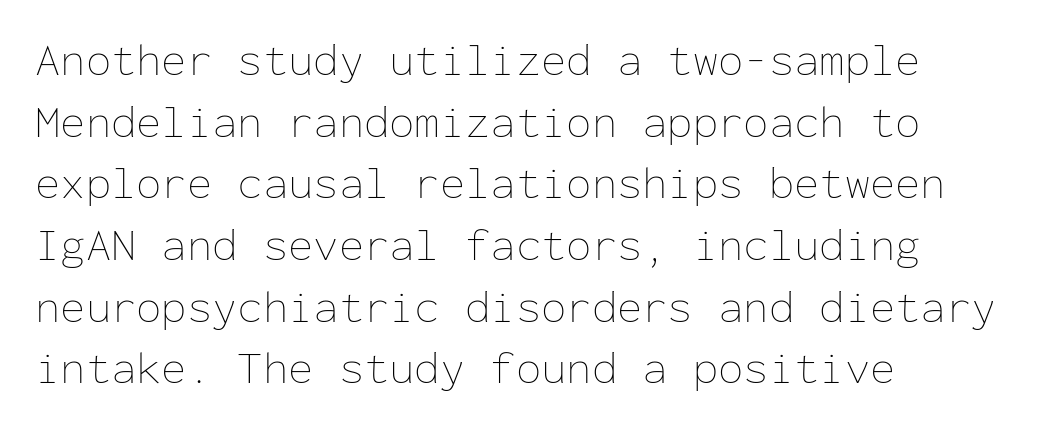
{"italic": "no", "bold": "no", "weight": "thin", "width": "normal", "stroke_contrast": "low", "x_height": "medium", "monospaced": "yes", "underline": "no", "align": "left", "line_spacing": "normal", "line_spacing_ratio": 1.34, "letter_spacing": "normal", "letter_spacing_em": 0.0, "glyph_px": 46}
